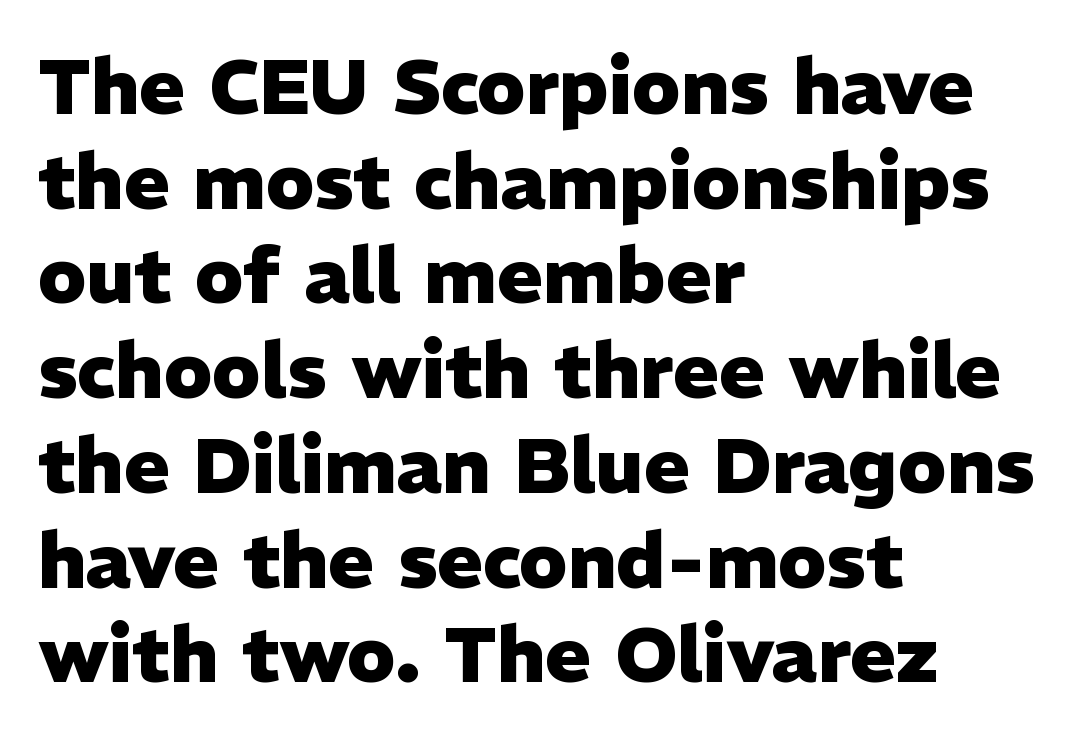
Q: Is the text bold? A: Yes.
Q: Is the text italic (slanted)? A: No, it is upright.
Q: Is the typeface a serif or a sans-serif typeface? A: Sans-serif.
Q: Is the text underlined? A: No.
Q: How is the paragraph aligned? A: Left-aligned.
Q: Is the spacing between letters normal or unusually wide? A: Normal.
Q: Width (condensed, normal, or wide)? A: Normal.
Q: Stroke contrast? A: Low.
Q: x-height? A: Medium.
Q: Monospaced? A: No.
